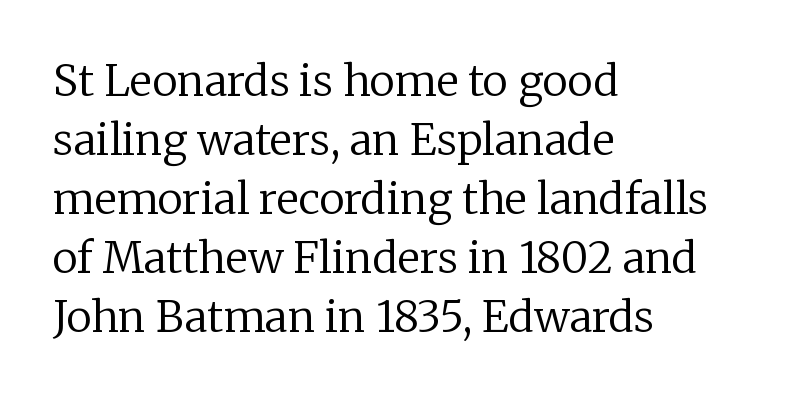
Summary of vertical rhythm: regular, with standard interline spacing. Nothing heavy about these letters — not bold at all. Vertical strokes here are truly vertical. The gap between lines stays unmarked. This rendering uses left alignment, leaving the right contour irregular.
